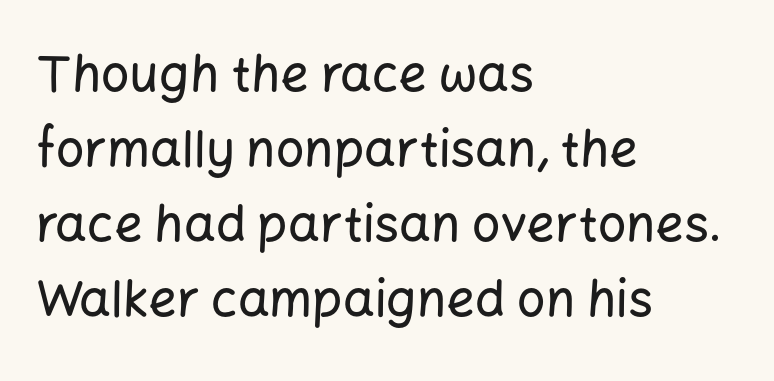
The image shows 50 px sans-serif type, upright; set left-aligned, normal line spacing (1.5x), normal letter spacing, not underlined; low stroke contrast and a medium x-height.
